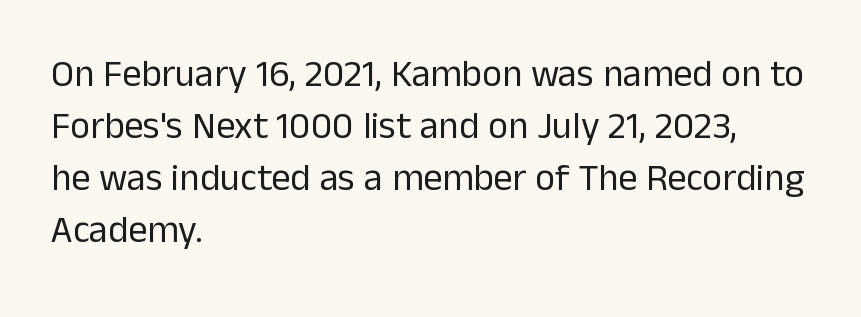
{"serif": "no", "italic": "no", "bold": "no", "weight": "regular", "width": "normal", "stroke_contrast": "low", "x_height": "medium", "monospaced": "no", "underline": "no", "align": "left", "line_spacing": "normal", "line_spacing_ratio": 1.37, "letter_spacing": "normal", "letter_spacing_em": 0.0, "glyph_px": 38}
